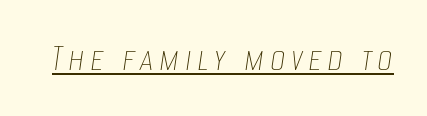
Q: Is the text bold? A: No.
Q: Is the text italic (slanted)? A: Yes, it leans right by about 8 degrees.
Q: Is the text underlined? A: Yes.
Q: Width (condensed, normal, or wide)? A: Condensed.
Q: Stroke contrast? A: Low.
Q: x-height? A: Large.
Q: Monospaced? A: No.
